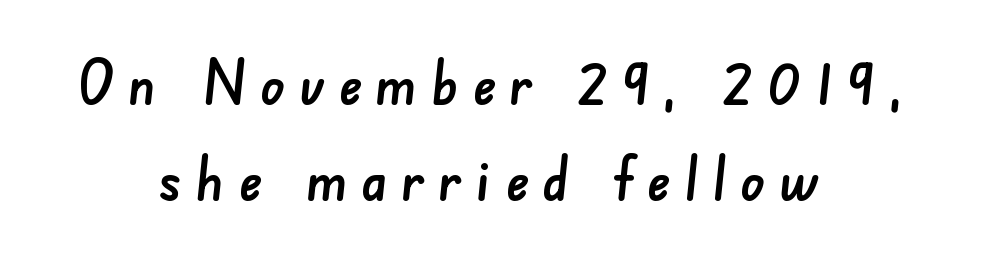
Is this a sans? Yes — the strokes have no serifs. The typesetter chose a symmetrical, centered arrangement here. Any mark beneath the type? The region is blank. A typesetter would call this proportional, since set widths differ per character. The face used here is rendered with a markedly widened letterfit.
